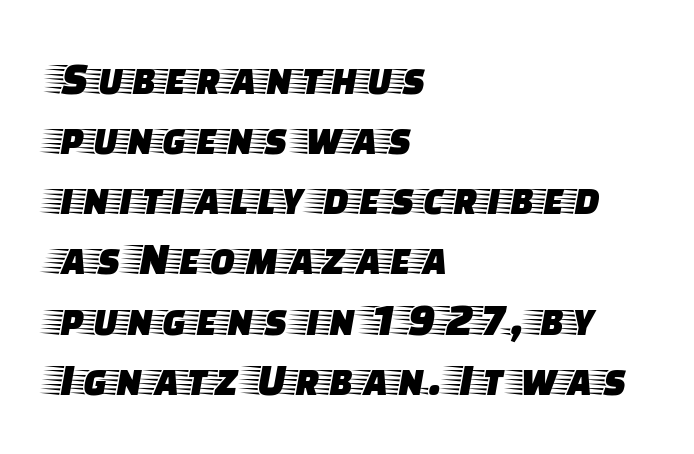
{"serif": "yes", "width": "wide", "stroke_contrast": "low", "x_height": "large", "monospaced": "no", "underline": "no", "align": "left", "line_spacing": "normal", "line_spacing_ratio": 1.28, "letter_spacing": "normal", "letter_spacing_em": 0.0, "glyph_px": 47}
